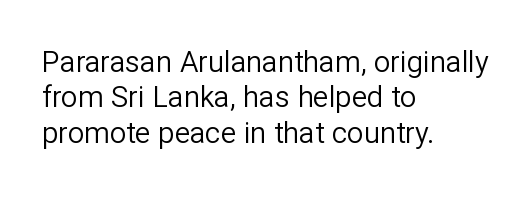
Q: Is the text bold? A: No.
Q: Is the text italic (slanted)? A: No, it is upright.
Q: Is the typeface a serif or a sans-serif typeface? A: Sans-serif.
Q: Is the text underlined? A: No.
Q: How is the paragraph aligned? A: Left-aligned.
Q: Is the spacing between letters normal or unusually wide? A: Normal.
Q: Width (condensed, normal, or wide)? A: Normal.
Q: Stroke contrast? A: Low.
Q: x-height? A: Medium.
Q: Monospaced? A: No.
